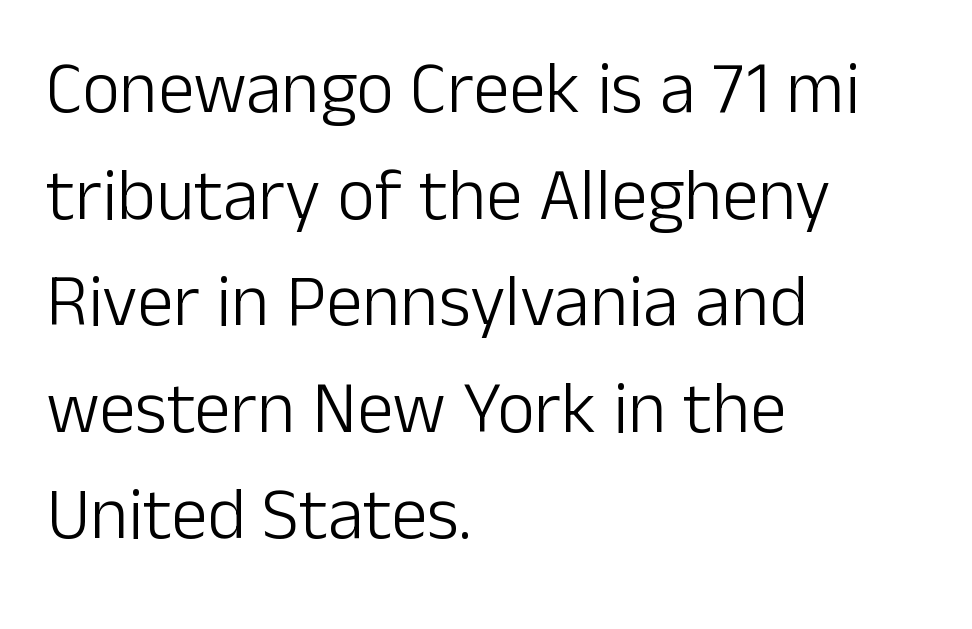
Honestly, the row spacing looks completely unremarkable. Here the designer chose a conventional face with non-uniform glyph widths. The space beneath each line is pristine and unruled. Characters follow at the spacing the type designer built in. Italic: no, the glyphs are upright roman.
